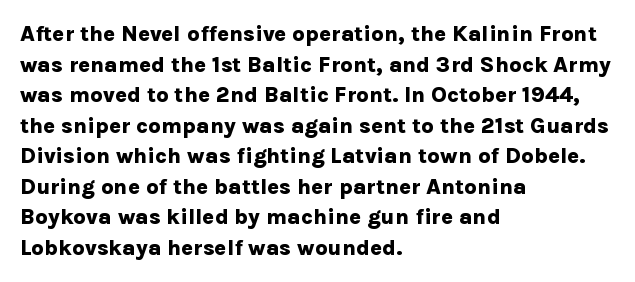
{"italic": "no", "bold": "yes", "underline": "no", "align": "left", "line_spacing": "normal", "line_spacing_ratio": 1.39, "letter_spacing": "normal", "letter_spacing_em": 0.0, "glyph_px": 22}
